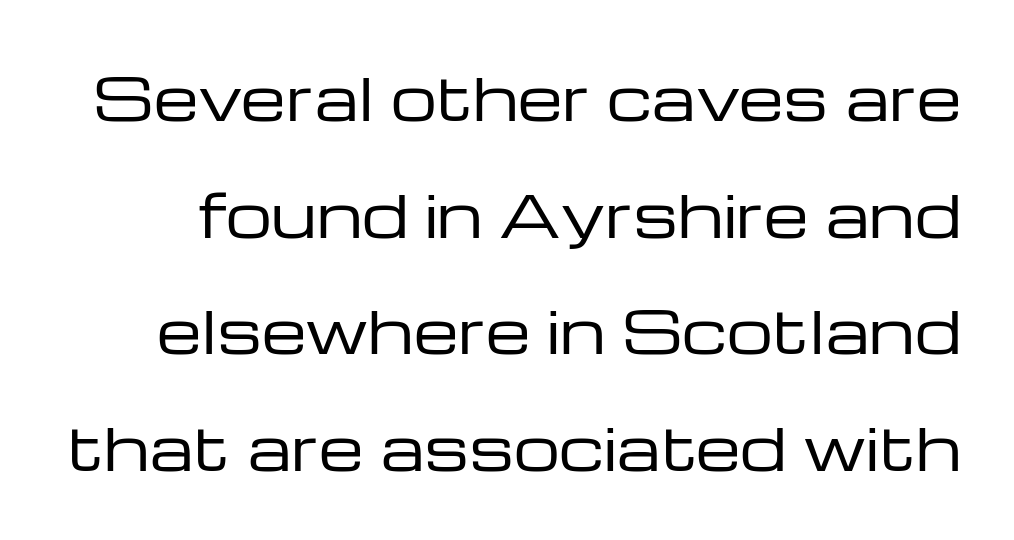
The image shows 58 px regular-weight, wide sans-serif type, upright; set loose line spacing (2.01x), normal letter spacing, not underlined; low stroke contrast and a medium x-height.
